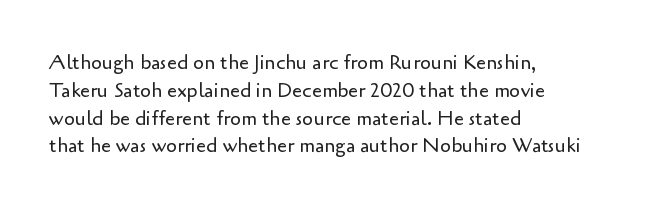
Q: Is the text bold? A: No.
Q: Is the text italic (slanted)? A: No, it is upright.
Q: Is the text underlined? A: No.
Q: How is the paragraph aligned? A: Left-aligned.
Q: Is the spacing between letters normal or unusually wide? A: Normal.
Q: Is the spacing between lines tight, normal or loose? A: Normal.
